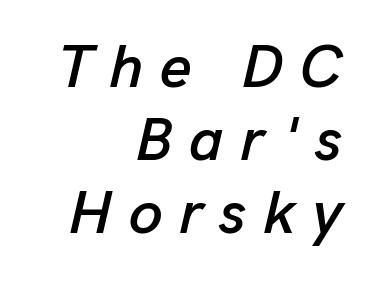
Q: Is the text italic (slanted)? A: Yes, it leans right by about 13 degrees.
Q: Is the text underlined? A: No.
Q: How is the paragraph aligned? A: Right-aligned.
Q: Is the spacing between letters normal or unusually wide? A: Unusually wide.
Q: Width (condensed, normal, or wide)? A: Normal.
Q: Stroke contrast? A: Low.
Q: x-height? A: Medium.
Q: Monospaced? A: No.
